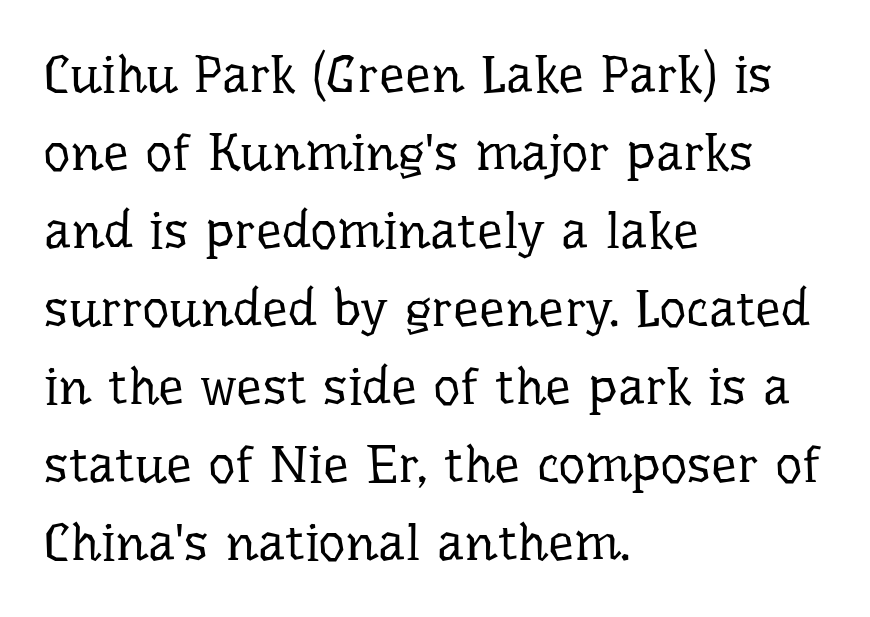
{"serif": "yes", "italic": "no", "bold": "no", "weight": "regular", "width": "normal", "stroke_contrast": "low", "x_height": "medium", "monospaced": "no", "underline": "no", "align": "left", "line_spacing": "normal", "line_spacing_ratio": 1.5, "letter_spacing": "normal", "letter_spacing_em": 0.0, "glyph_px": 52}
